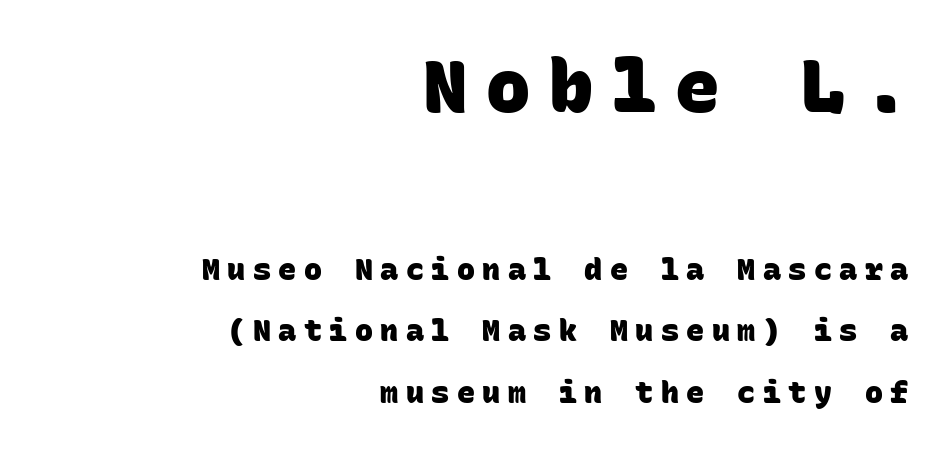
The image shows 74 px heavy sans-serif type, monospaced; set right-aligned, loose line spacing (2.04x), unusually wide letter spacing (+0.25 em), not underlined; the first (top) block is 2.47x larger; low stroke contrast and a large x-height.
